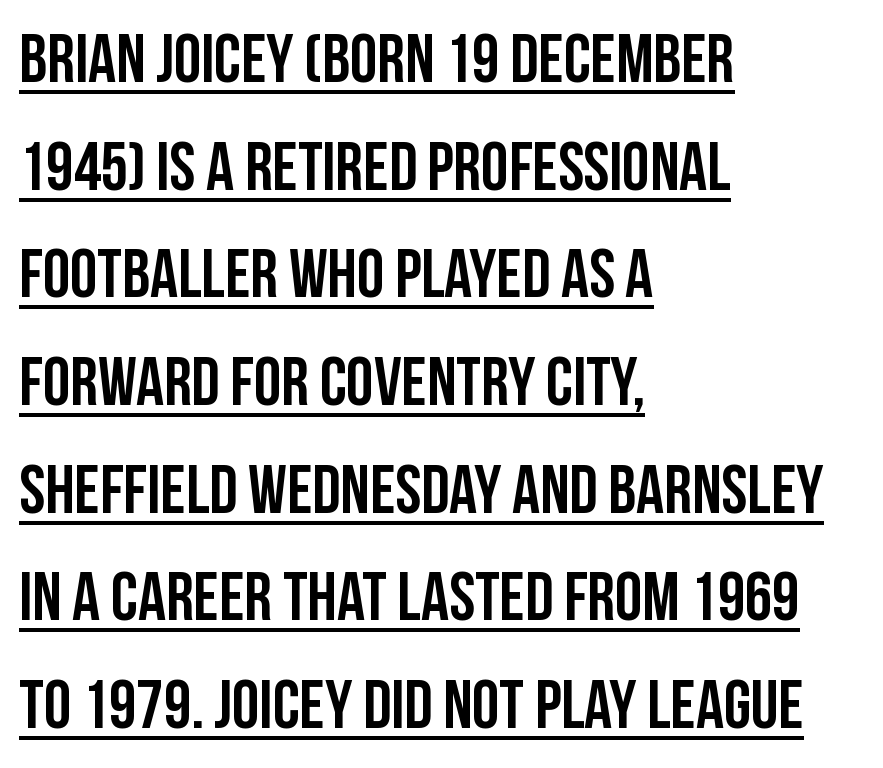
Every character sits straight up, as roman type does. The type is set solid horizontally, with unmodified tracking. A baseline rule has been typeset under these characters. Short and long lines alike share a common starting point at left. Whoever set this chose a conventional vertical rhythm. Nope, no serifs anywhere on these letters.
